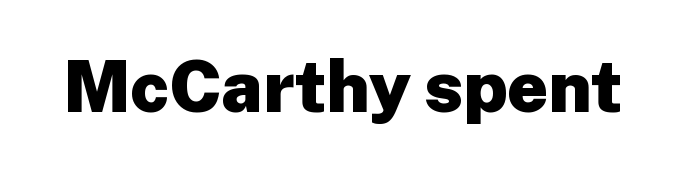
The image shows 72 px heavy sans-serif type, upright; set normal letter spacing, not underlined; low stroke contrast and a medium x-height.
